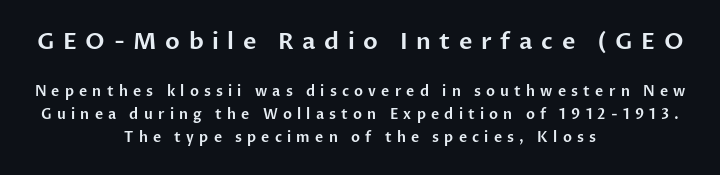
The image shows 23 px text type, upright; set centered, normal line spacing (1.64x), unusually wide letter spacing (+0.37 em), not underlined; the first (top) block is 1.64x larger.
